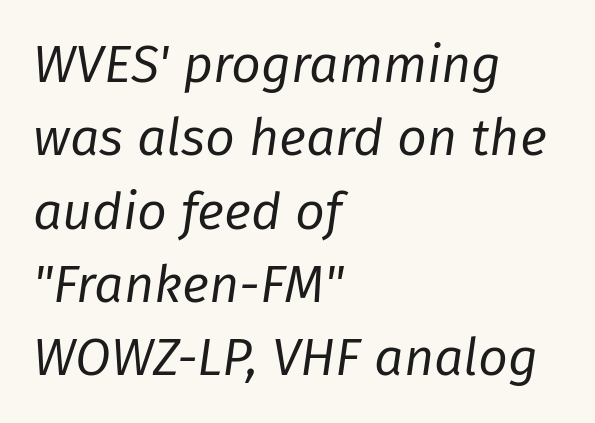
The image shows 52 px regular-weight type, italic (leaning right); set left-aligned, normal line spacing (1.41x), normal letter spacing, not underlined; low stroke contrast and a medium x-height.
